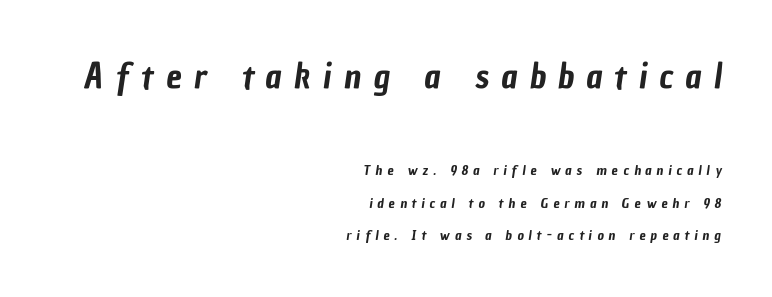
Q: Is the typeface a serif or a sans-serif typeface? A: Sans-serif.
Q: Is the text underlined? A: No.
Q: How is the paragraph aligned? A: Right-aligned.
Q: Is the spacing between letters normal or unusually wide? A: Unusually wide.
Q: Is the spacing between lines tight, normal or loose? A: Loose.
Q: Which block of text is set in a larger size, the first (top) or the second (bottom)? A: The first (top) one.
Q: Width (condensed, normal, or wide)? A: Condensed.
Q: Stroke contrast? A: Low.
Q: x-height? A: Medium.
Q: Monospaced? A: No.
